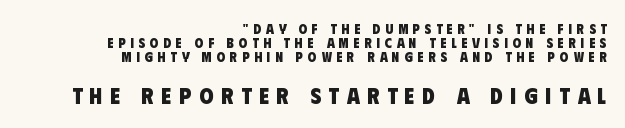
If you measured baseline to baseline, you'd find a short distance. Line ends are locked; line starts wander. Weight: bold. The following chunk of copy outweighs the initial chunk in type size. Tracking value appears strongly positive — letters spread wide.
